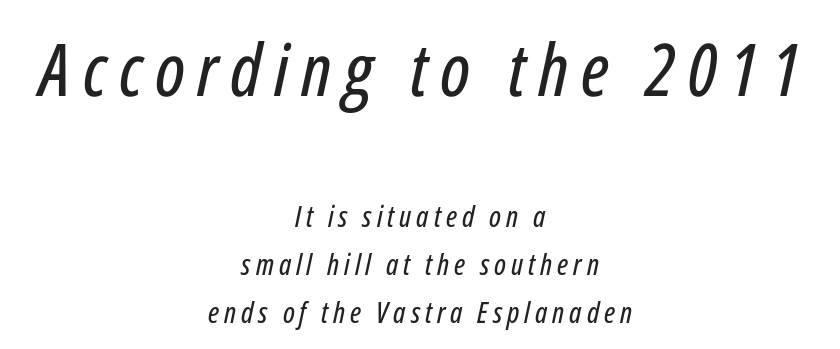
The image shows 73 px condensed type, italic (leaning right); set centered, normal line spacing (1.65x), not underlined; the first (top) block is 2.52x larger; low stroke contrast and a medium x-height.
